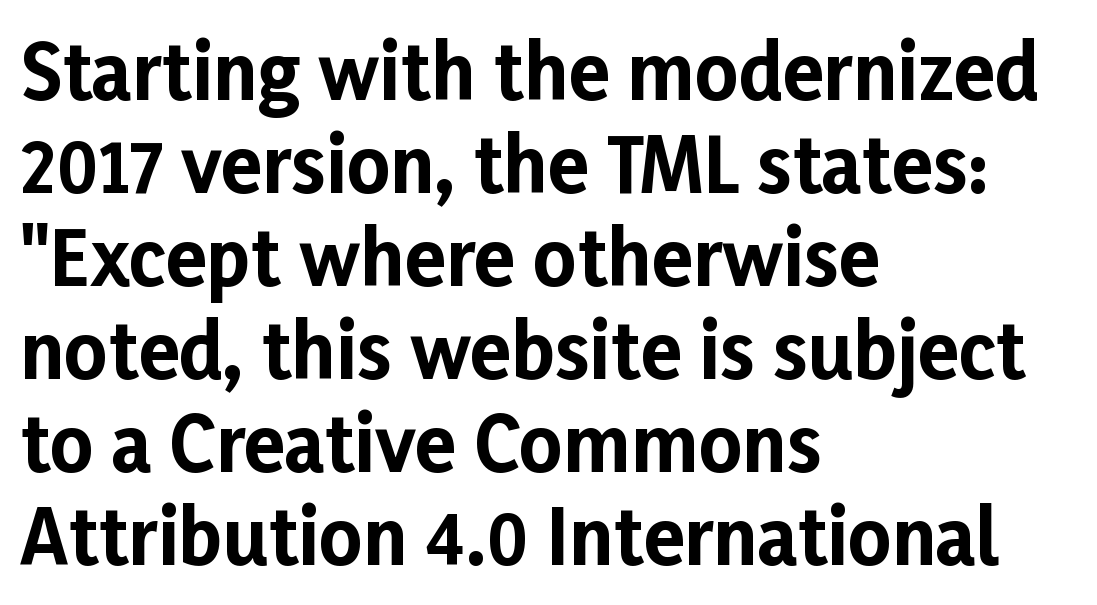
{"serif": "no", "italic": "no", "bold": "yes", "weight": "bold", "width": "normal", "stroke_contrast": "low", "x_height": "medium", "monospaced": "no", "underline": "no", "align": "left", "line_spacing_ratio": 1.24, "letter_spacing": "normal", "letter_spacing_em": 0.0, "glyph_px": 75}
